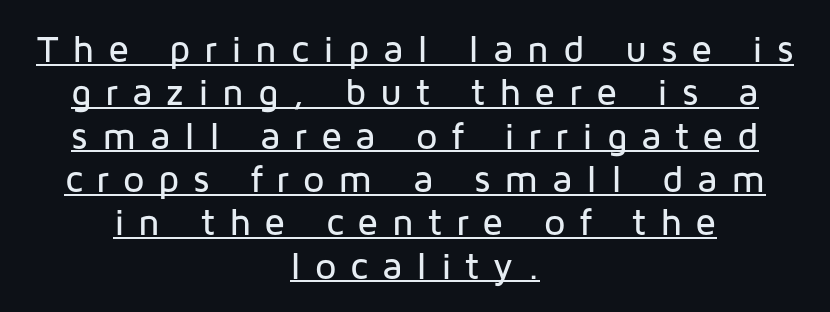
The image shows 38 px sans-serif type, upright; set centered, tight line spacing (1.14x), unusually wide letter spacing (+0.36 em), underlined; low stroke contrast and a medium x-height.
